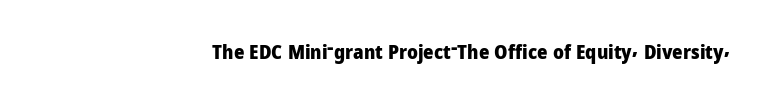
A flush-right, rag-left setting is used for this passage. Anything drawn beneath the words? Only blank space. Strong, thick strokes mark this as bold type. Between one letter and the next there's only the usual sliver of space.
